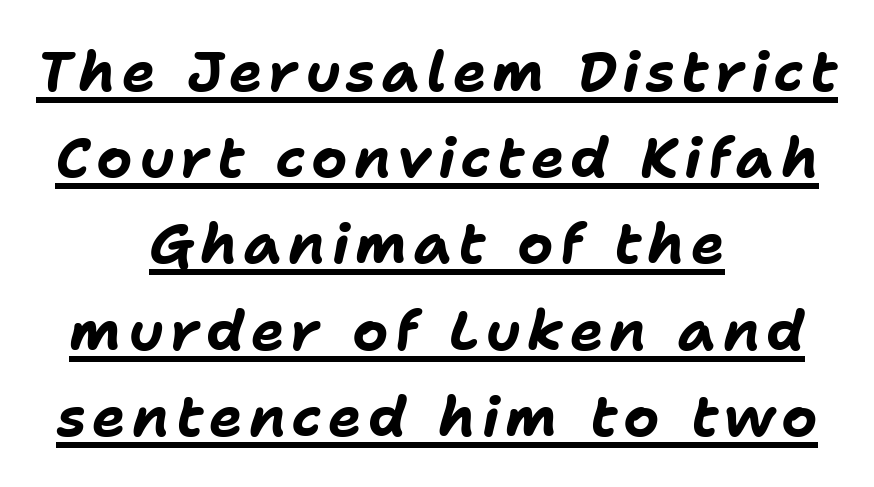
{"italic": "yes", "lean": "right", "slant_degrees": 11, "bold": "yes", "weight": "bold", "width": "normal", "stroke_contrast": "low", "x_height": "medium", "monospaced": "no", "underline": "yes", "align": "center", "line_spacing": "normal", "line_spacing_ratio": 1.54, "glyph_px": 56}
